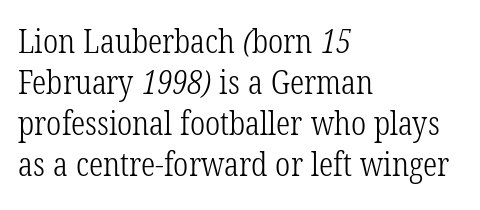
The block of text has a typical density, with ordinary space between rows. Quick note: underline off. The passage shown is typed in a proportional face where columns would drift. Counters stay open thanks to moderate or lighter strokes. Reading down the block, your eye returns to a fixed left position each line. The passage shown has conventional tracking throughout.
